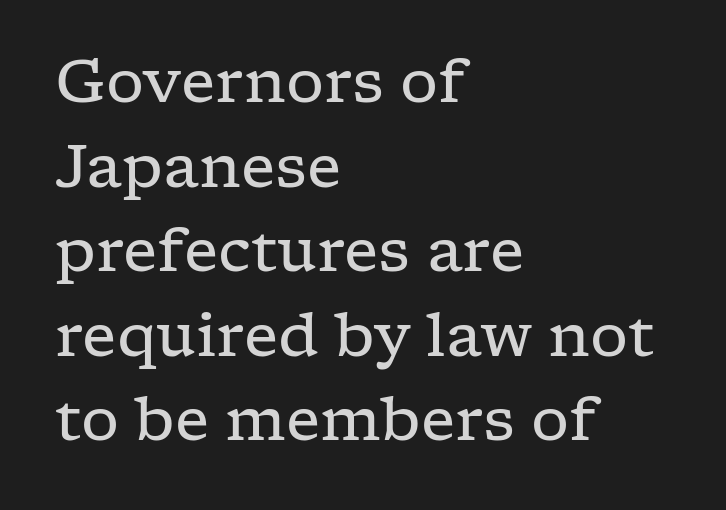
Q: Is the text bold? A: No.
Q: Is the text italic (slanted)? A: No, it is upright.
Q: Is the typeface a serif or a sans-serif typeface? A: Serif.
Q: Is the text underlined? A: No.
Q: How is the paragraph aligned? A: Left-aligned.
Q: Is the spacing between letters normal or unusually wide? A: Normal.
Q: Is the spacing between lines tight, normal or loose? A: Normal.
Q: Width (condensed, normal, or wide)? A: Wide.
Q: Stroke contrast? A: Low.
Q: x-height? A: Medium.
Q: Monospaced? A: No.
